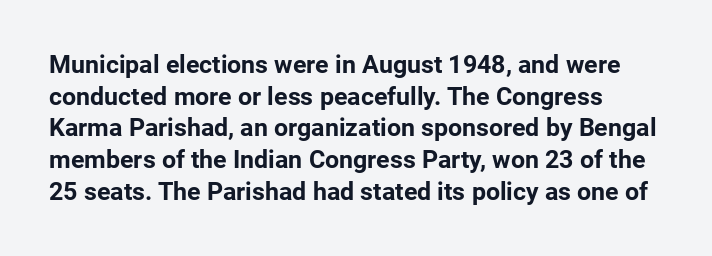
The image shows 25 px bold type, upright; set normal line spacing (1.27x), normal letter spacing, not underlined.
